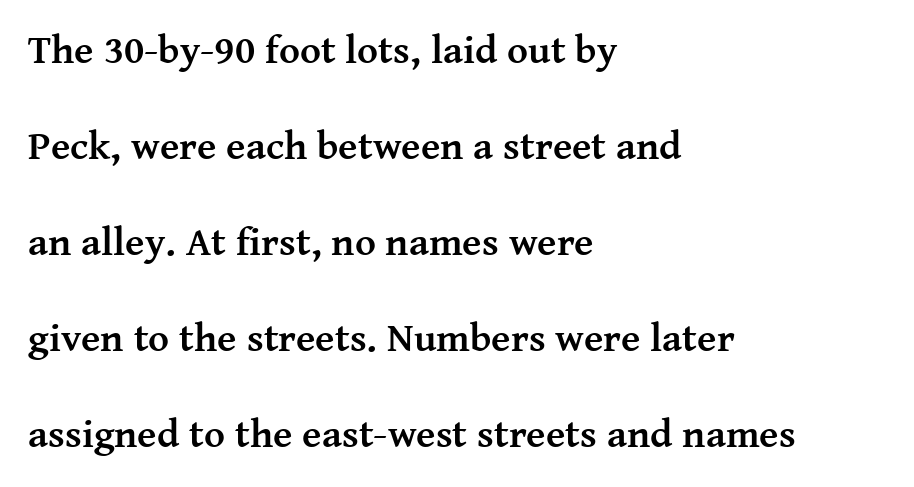
{"serif": "yes", "italic": "no", "bold": "yes", "weight": "semibold", "width": "normal", "stroke_contrast": "medium", "x_height": "medium", "monospaced": "no", "underline": "no", "align": "left", "line_spacing": "loose", "line_spacing_ratio": 2.4, "letter_spacing": "normal", "letter_spacing_em": 0.0, "glyph_px": 40}
